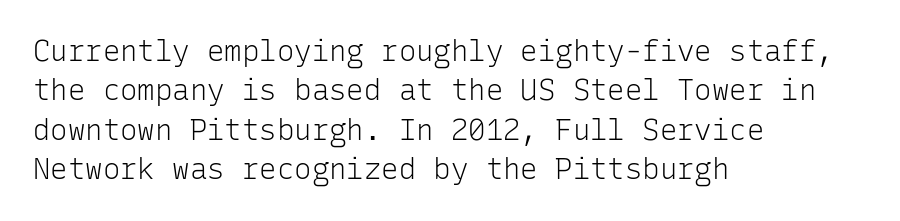
Q: Is the text bold? A: No.
Q: Is the text italic (slanted)? A: No, it is upright.
Q: Is the typeface a serif or a sans-serif typeface? A: Sans-serif.
Q: Is the text underlined? A: No.
Q: How is the paragraph aligned? A: Left-aligned.
Q: Is the spacing between letters normal or unusually wide? A: Normal.
Q: Is the spacing between lines tight, normal or loose? A: Normal.
Q: Width (condensed, normal, or wide)? A: Normal.
Q: Stroke contrast? A: Low.
Q: x-height? A: Medium.
Q: Monospaced? A: Yes.
